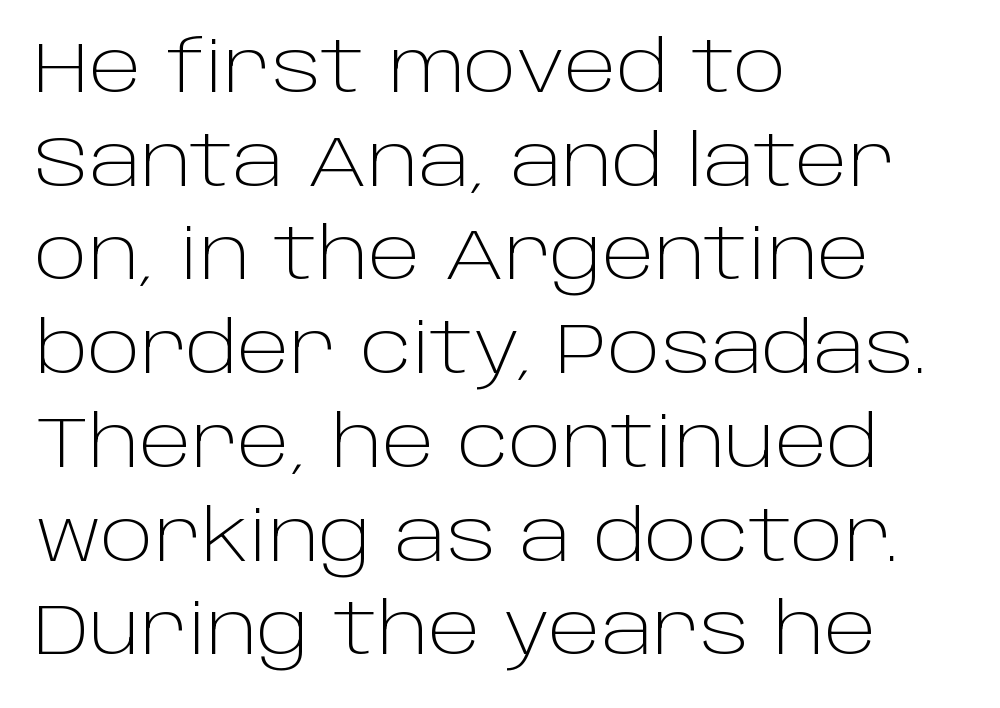
Q: Is the text bold? A: No.
Q: Is the text italic (slanted)? A: No, it is upright.
Q: Is the typeface a serif or a sans-serif typeface? A: Sans-serif.
Q: Is the text underlined? A: No.
Q: How is the paragraph aligned? A: Left-aligned.
Q: Is the spacing between letters normal or unusually wide? A: Normal.
Q: Is the spacing between lines tight, normal or loose? A: Normal.
Q: Width (condensed, normal, or wide)? A: Normal.
Q: Stroke contrast? A: Low.
Q: x-height? A: Large.
Q: Monospaced? A: No.
